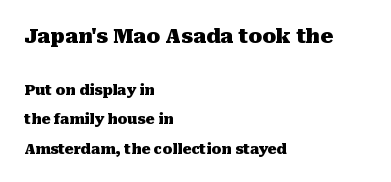
{"italic": "no", "bold": "yes", "underline": "no", "align": "left", "line_spacing": "loose", "line_spacing_ratio": 2.1, "letter_spacing": "normal", "letter_spacing_em": 0.0, "larger_block": "first", "size_ratio": 1.43, "glyph_px": 20}
